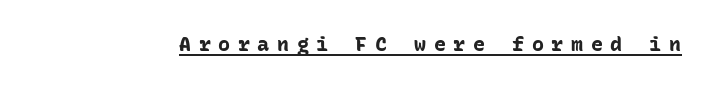
The lettering stays uniformly vertical, giving the passage a roman look. The sample's only ornament is a line tracing under the words. Look at the tracking — it's clearly loosened, letters drifting apart. Students, this is bold: see how much ink each stroke carries.
